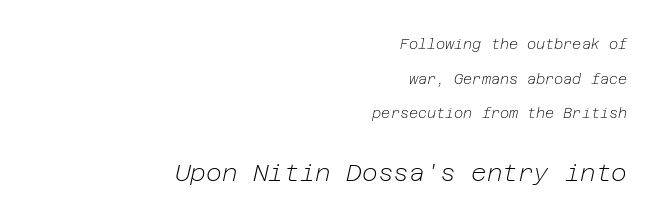
Q: Is the text bold? A: No.
Q: Is the text italic (slanted)? A: Yes, it leans right by about 12 degrees.
Q: Is the text underlined? A: No.
Q: How is the paragraph aligned? A: Right-aligned.
Q: Is the spacing between letters normal or unusually wide? A: Normal.
Q: Is the spacing between lines tight, normal or loose? A: Loose.
Q: Which block of text is set in a larger size, the first (top) or the second (bottom)? A: The second (bottom) one.
